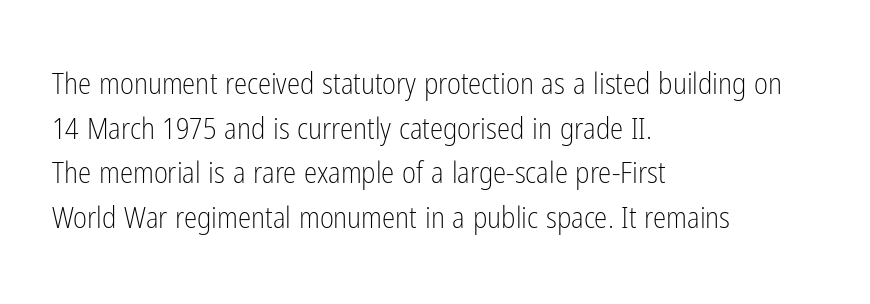
{"serif": "no", "italic": "no", "bold": "no", "weight": "light", "width": "condensed", "stroke_contrast": "low", "x_height": "medium", "monospaced": "no", "underline": "no", "align": "left", "line_spacing": "normal", "line_spacing_ratio": 1.49, "letter_spacing": "normal", "letter_spacing_em": 0.0, "glyph_px": 30}
